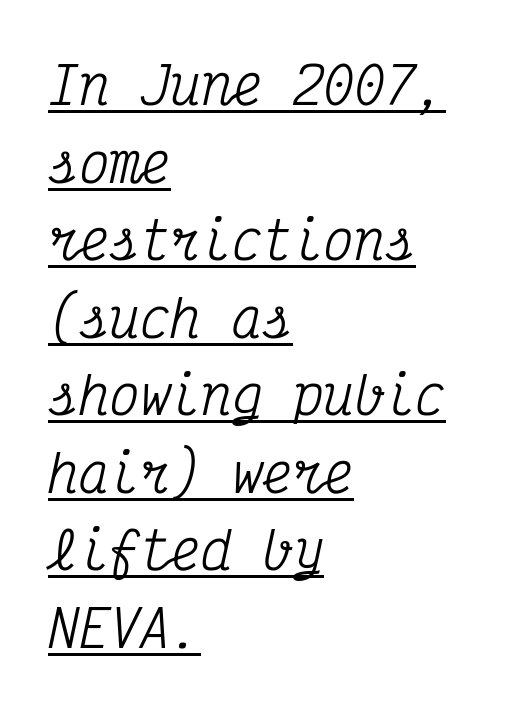
Q: Is the text italic (slanted)? A: Yes, it leans right by about 12 degrees.
Q: Is the typeface a serif or a sans-serif typeface? A: Serif.
Q: Is the text underlined? A: Yes.
Q: How is the paragraph aligned? A: Left-aligned.
Q: Is the spacing between letters normal or unusually wide? A: Normal.
Q: Is the spacing between lines tight, normal or loose? A: Normal.
Q: Width (condensed, normal, or wide)? A: Condensed.
Q: Stroke contrast? A: Medium.
Q: x-height? A: Medium.
Q: Monospaced? A: Yes.
